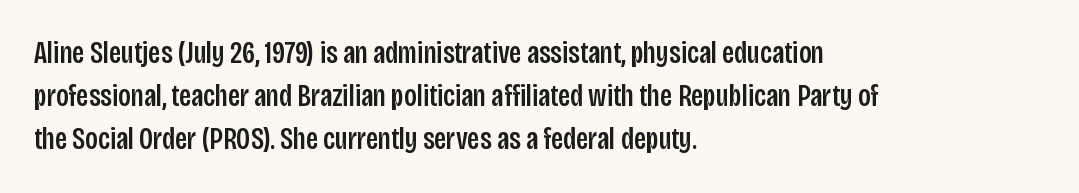
Q: Is the text italic (slanted)? A: No, it is upright.
Q: Is the typeface a serif or a sans-serif typeface? A: Sans-serif.
Q: Is the text underlined? A: No.
Q: How is the paragraph aligned? A: Left-aligned.
Q: Is the spacing between letters normal or unusually wide? A: Normal.
Q: Is the spacing between lines tight, normal or loose? A: Normal.
Q: Width (condensed, normal, or wide)? A: Condensed.
Q: Stroke contrast? A: Low.
Q: x-height? A: Large.
Q: Monospaced? A: No.
